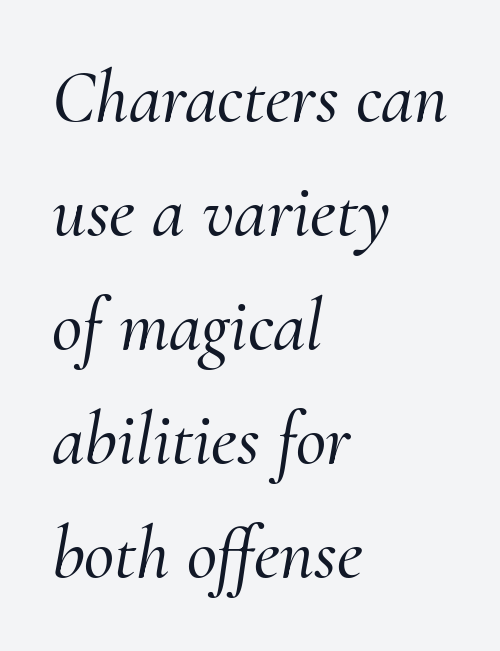
Q: Is the text italic (slanted)? A: Yes, it leans right by about 10 degrees.
Q: Is the typeface a serif or a sans-serif typeface? A: Serif.
Q: Is the text underlined? A: No.
Q: How is the paragraph aligned? A: Left-aligned.
Q: Is the spacing between letters normal or unusually wide? A: Normal.
Q: Is the spacing between lines tight, normal or loose? A: Normal.
Q: Width (condensed, normal, or wide)? A: Normal.
Q: Stroke contrast? A: Medium.
Q: x-height? A: Small.
Q: Monospaced? A: No.
